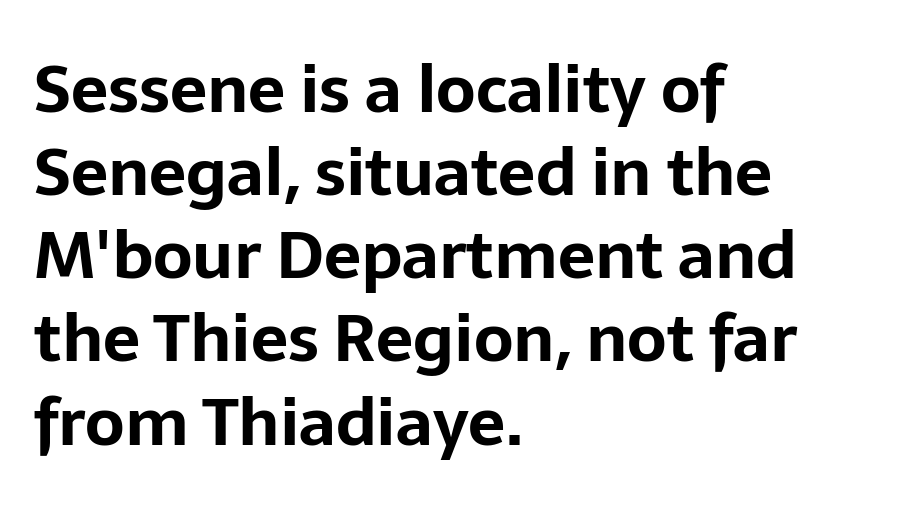
{"serif": "no", "italic": "no", "bold": "yes", "weight": "bold", "width": "normal", "stroke_contrast": "low", "x_height": "medium", "monospaced": "no", "underline": "no", "align": "left", "line_spacing": "normal", "line_spacing_ratio": 1.26, "letter_spacing": "normal", "letter_spacing_em": 0.0, "glyph_px": 66}
